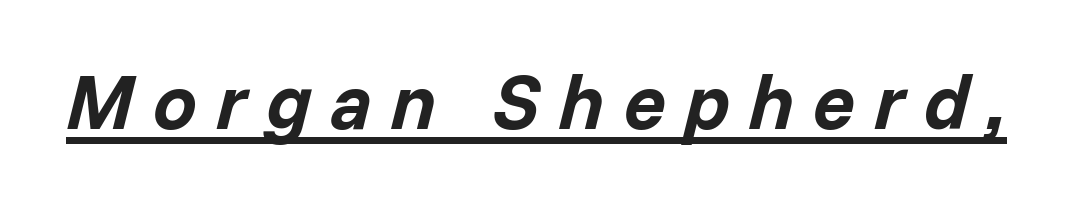
In terms of weight, the rendering is a true, heavy bold. Substantial extra tracking has been applied to these lines. The typesetter has applied underlining to the passage shown. Varying glyph widths throughout — classic text-font behaviour.
